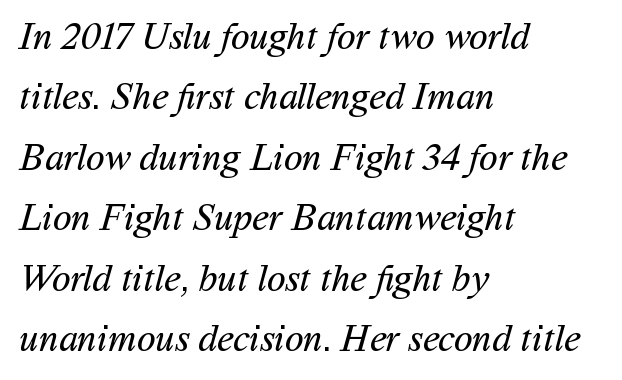
Q: Is the text bold? A: No.
Q: Is the typeface a serif or a sans-serif typeface? A: Sans-serif.
Q: Is the text underlined? A: No.
Q: How is the paragraph aligned? A: Left-aligned.
Q: Is the spacing between letters normal or unusually wide? A: Normal.
Q: Is the spacing between lines tight, normal or loose? A: Normal.
Q: Width (condensed, normal, or wide)? A: Normal.
Q: Stroke contrast? A: Medium.
Q: x-height? A: Medium.
Q: Monospaced? A: No.
